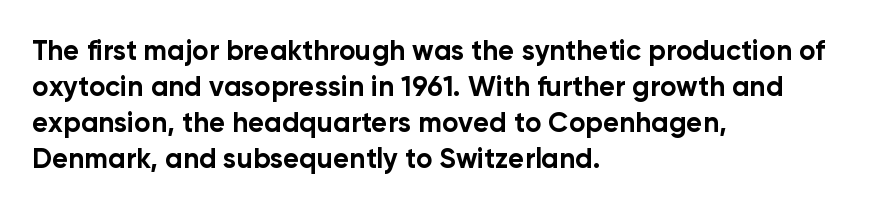
{"serif": "no", "italic": "no", "bold": "yes", "weight": "bold", "width": "normal", "stroke_contrast": "low", "x_height": "medium", "monospaced": "no", "underline": "no", "align": "left", "line_spacing": "normal", "line_spacing_ratio": 1.28, "letter_spacing": "normal", "letter_spacing_em": 0.0, "glyph_px": 28}
